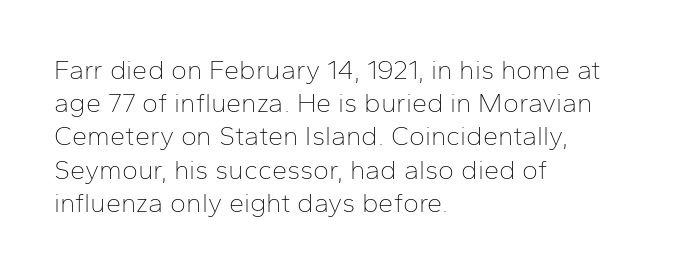
The zone under the glyphs is completely vacant. The passage is arranged the way most books set body copy — flush left. The type sits square on the baseline with zero lean. Weight: in the light-to-regular range. In terms of letterspacing, this is plain default setting.
